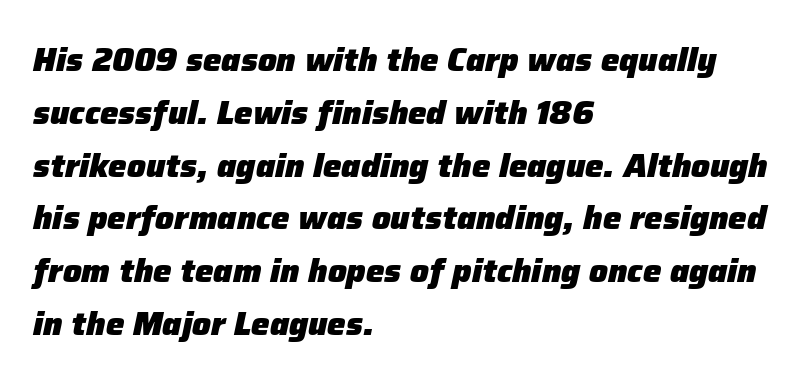
The image shows 33 px heavy type, italic (leaning right); set left-aligned, normal line spacing (1.6x), normal letter spacing, not underlined; low stroke contrast and a medium x-height.
